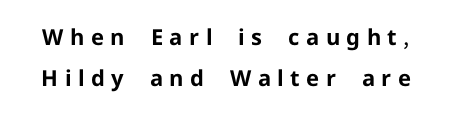
{"italic": "no", "bold": "yes", "underline": "no", "line_spacing_ratio": 1.85, "letter_spacing": "wide", "letter_spacing_em": 0.29, "glyph_px": 22}
